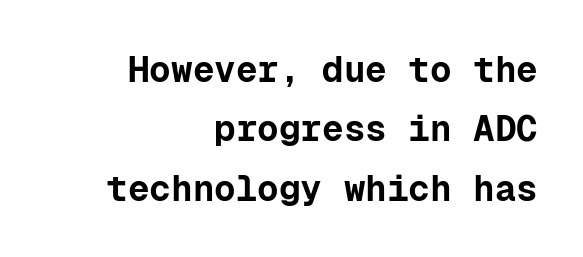
Q: Is the text bold? A: Yes.
Q: Is the text italic (slanted)? A: No, it is upright.
Q: Is the typeface a serif or a sans-serif typeface? A: Sans-serif.
Q: Is the text underlined? A: No.
Q: How is the paragraph aligned? A: Right-aligned.
Q: Is the spacing between letters normal or unusually wide? A: Normal.
Q: Is the spacing between lines tight, normal or loose? A: Normal.
Q: Width (condensed, normal, or wide)? A: Normal.
Q: Stroke contrast? A: Low.
Q: x-height? A: Medium.
Q: Monospaced? A: Yes.
